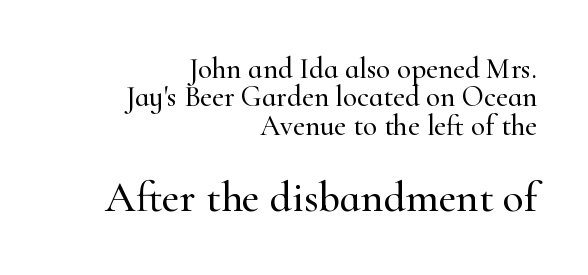
Q: Is the text italic (slanted)? A: No, it is upright.
Q: Is the typeface a serif or a sans-serif typeface? A: Serif.
Q: Is the text underlined? A: No.
Q: How is the paragraph aligned? A: Right-aligned.
Q: Is the spacing between letters normal or unusually wide? A: Normal.
Q: Is the spacing between lines tight, normal or loose? A: Tight.
Q: Which block of text is set in a larger size, the first (top) or the second (bottom)? A: The second (bottom) one.
Q: Width (condensed, normal, or wide)? A: Normal.
Q: Stroke contrast? A: High.
Q: x-height? A: Small.
Q: Monospaced? A: No.
